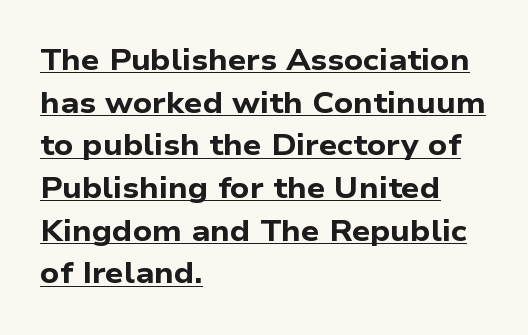
What weight is shown? A full bold with thick strokes. The line texture is even and compact thanks to regular tracking. Looks like someone drew a line under every word here. Horizontal bands of white between lines are of average thickness. The text block is weighted toward the left margin, trailing off unevenly rightward. Examine the stroke ends and you'll find no serifs.
